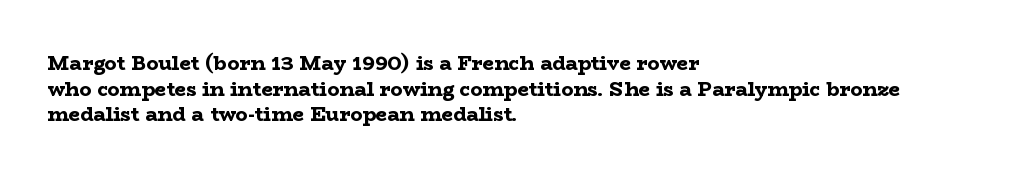
The image shows 20 px bold type, upright; set left-aligned, normal line spacing (1.28x), normal letter spacing, not underlined.
